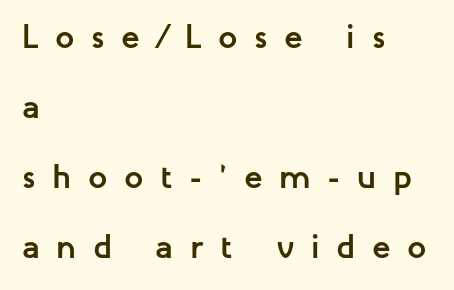
The letters stand upright; this is a roman face. Beneath every word, the page is bare. These lines are rendered in a variable-pitch font. All the whitespace from short lines collects on the right. The line-height multiplier appears high, well above default. Does the weight exceed regular? Yes, all the way to bold.
